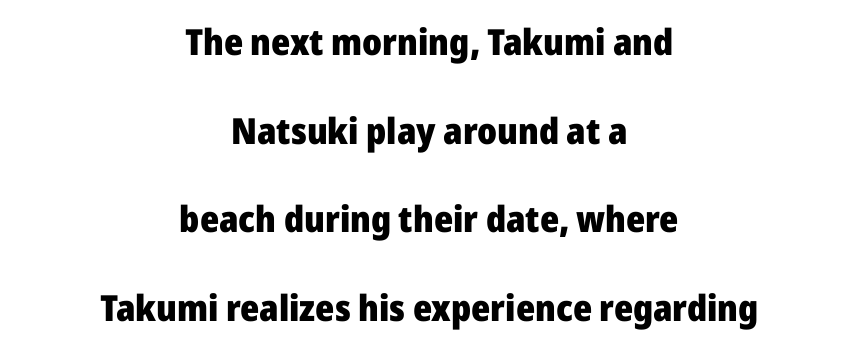
The image shows 36 px heavy sans-serif type, upright; set centered, loose line spacing (2.46x), normal letter spacing, not underlined; low stroke contrast and a medium x-height.
